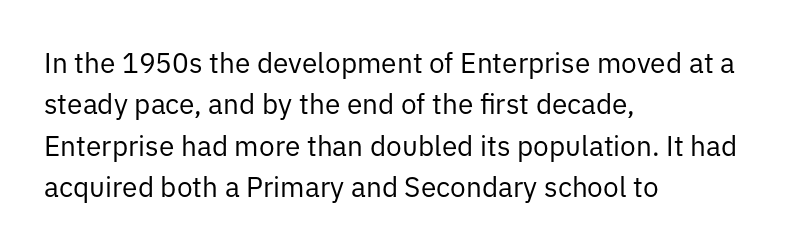
{"serif": "no", "italic": "no", "bold": "no", "weight": "regular", "width": "normal", "stroke_contrast": "low", "x_height": "medium", "monospaced": "no", "underline": "no", "align": "left", "line_spacing": "normal", "line_spacing_ratio": 1.48, "letter_spacing": "normal", "letter_spacing_em": 0.0, "glyph_px": 28}
